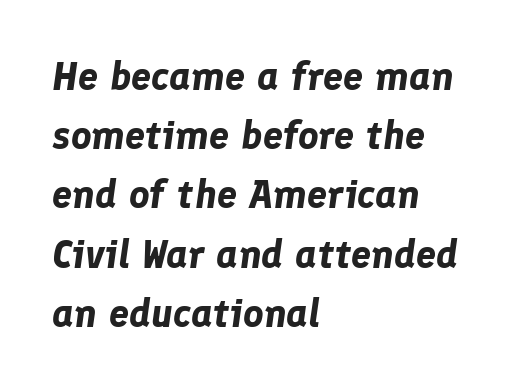
{"italic": "yes", "lean": "right", "slant_degrees": 8, "bold": "yes", "weight": "bold", "width": "normal", "stroke_contrast": "low", "x_height": "medium", "monospaced": "no", "underline": "no", "align": "left", "line_spacing": "normal", "line_spacing_ratio": 1.48, "letter_spacing": "normal", "letter_spacing_em": 0.0, "glyph_px": 40}
